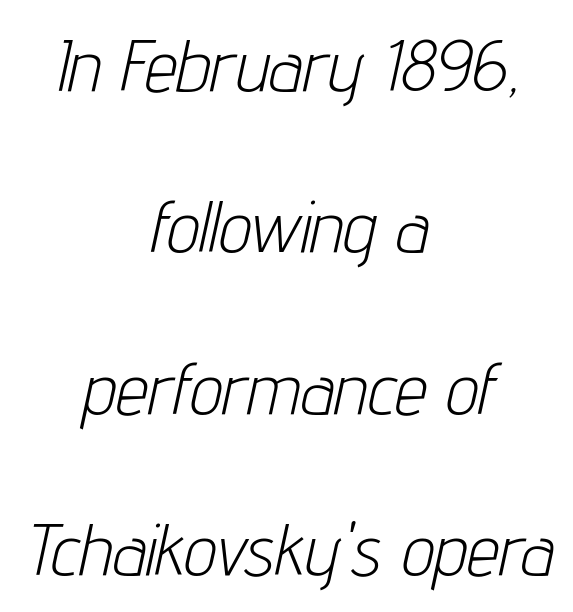
Horizontal bands of white between lines are thick stripes. Horizontal alignment here is central, giving a formal, balanced look. Clear beneath every line of the passage. A light-to-regular cut is what we see here. Notice how the stems are inclined rather than vertical — that's the hallmark of italics. Varying glyph widths throughout — classic text-font behaviour.
